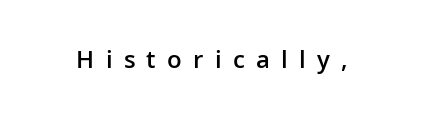
{"italic": "no", "bold": "semi", "underline": "no", "letter_spacing": "wide", "letter_spacing_em": 0.47, "glyph_px": 24}
